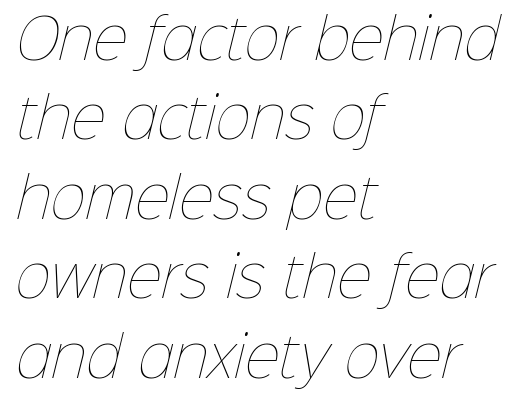
The image shows 54 px thin type; set left-aligned, normal line spacing (1.47x), normal letter spacing, not underlined; low stroke contrast and a medium x-height.
